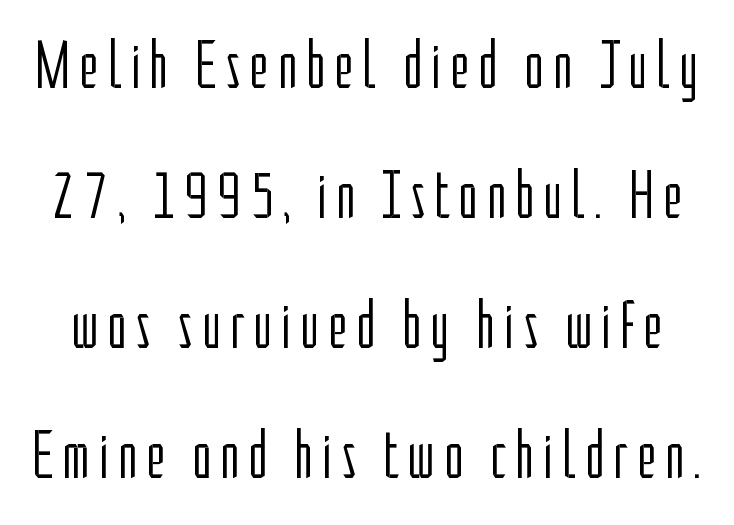
A roman cut, with each character standing at attention. If you measured baseline to baseline, you'd find a long distance. The glyphs in this specimen are sans serif. No chunkiness to these letters — they're not bold. The letters advance in unequal steps, a hallmark of proportional type. The string is rendered with underlining switched off.
